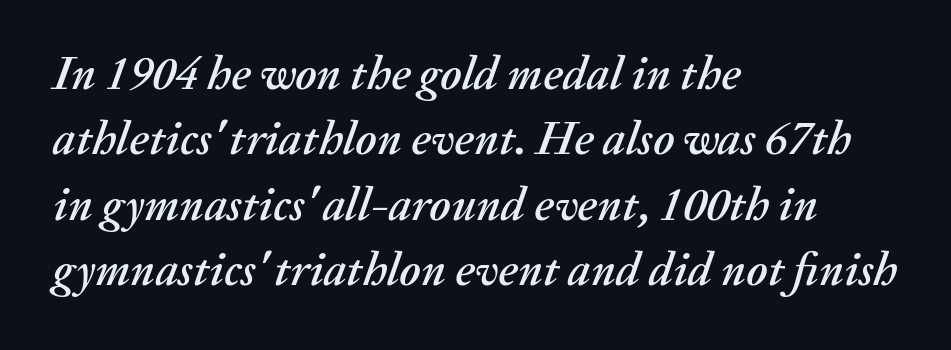
Q: Is the text italic (slanted)? A: Yes, it leans right by about 20 degrees.
Q: Is the text underlined? A: No.
Q: How is the paragraph aligned? A: Left-aligned.
Q: Is the spacing between letters normal or unusually wide? A: Normal.
Q: Is the spacing between lines tight, normal or loose? A: Normal.
Q: Width (condensed, normal, or wide)? A: Normal.
Q: Stroke contrast? A: Medium.
Q: x-height? A: Medium.
Q: Monospaced? A: No.
